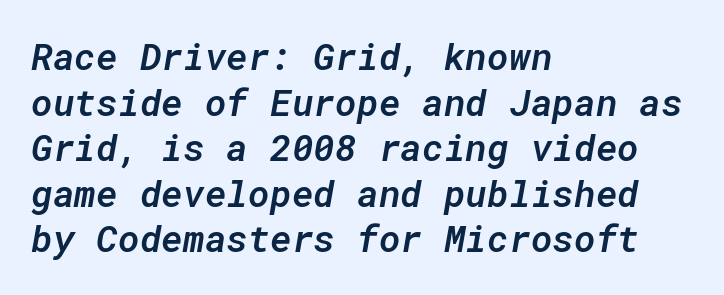
Q: Is the text bold? A: Semi-bold.
Q: Is the text italic (slanted)? A: Yes, it leans right by about 10 degrees.
Q: Is the text underlined? A: No.
Q: How is the paragraph aligned? A: Left-aligned.
Q: Is the spacing between letters normal or unusually wide? A: Normal.
Q: Width (condensed, normal, or wide)? A: Normal.
Q: Stroke contrast? A: Low.
Q: x-height? A: Medium.
Q: Monospaced? A: Yes.
